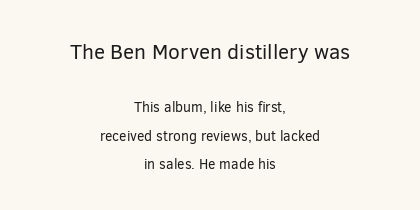
{"italic": "no", "bold": "no", "underline": "no", "align": "center", "line_spacing": "loose", "line_spacing_ratio": 2.05, "letter_spacing": "normal", "letter_spacing_em": 0.0, "larger_block": "first", "size_ratio": 1.5, "glyph_px": 21}
